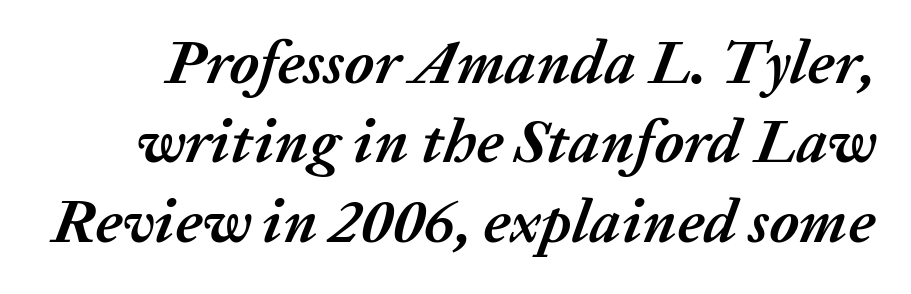
The image shows 62 px semibold type, italic (leaning right); set normal line spacing (1.28x), normal letter spacing, not underlined; medium stroke contrast and a medium x-height.
